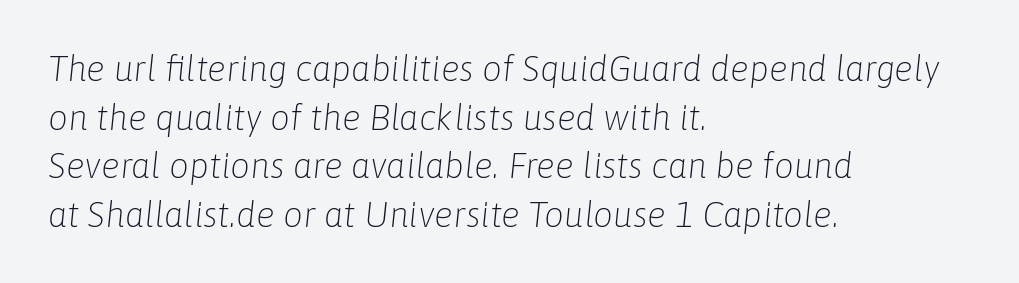
Which margin do the lines hug? The left one — the right edge is uneven. Note the varied advance widths — an 'i' is clearly narrower than an 'm'. The axis of the letterforms is tilted away from vertical. Regarding leading, the lines here are spaced in the standard way. The letterforms sit at book weight or below. The area under the type is left untouched.
